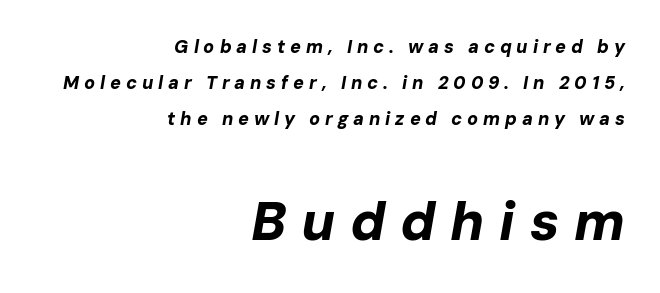
Every row of glyphs terminates at an identical x-position on the right. The gap between lines stays unmarked. The gaps between neighbouring characters are conspicuously large. Students, this is bold: see how much ink each stroke carries. A typesetter would call this proportional, since set widths differ per character.
